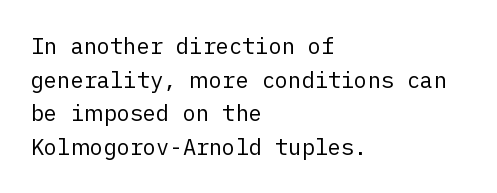
The image shows 22 px text type, upright; set left-aligned, normal line spacing (1.53x), normal letter spacing, not underlined.
